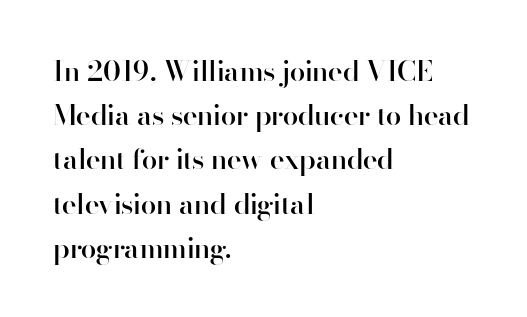
{"serif": "no", "italic": "no", "bold": "semi", "weight": "semibold", "width": "normal", "stroke_contrast": "high", "x_height": "small", "monospaced": "no", "underline": "no", "align": "left", "line_spacing": "normal", "line_spacing_ratio": 1.58, "letter_spacing": "normal", "letter_spacing_em": 0.0, "glyph_px": 28}
